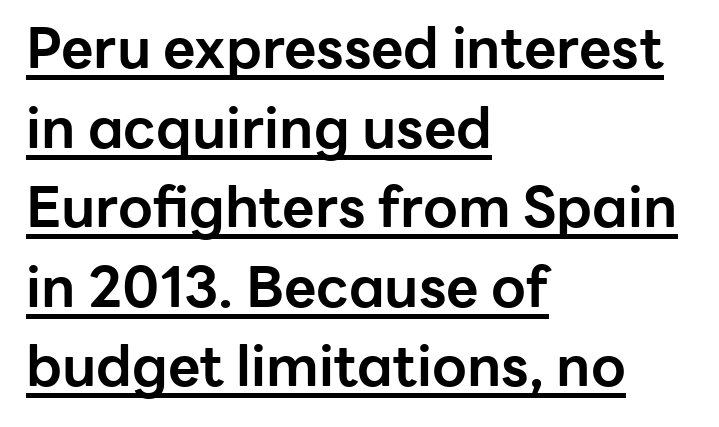
Q: Is the text bold? A: Yes.
Q: Is the text italic (slanted)? A: No, it is upright.
Q: Is the typeface a serif or a sans-serif typeface? A: Sans-serif.
Q: Is the text underlined? A: Yes.
Q: How is the paragraph aligned? A: Left-aligned.
Q: Is the spacing between letters normal or unusually wide? A: Normal.
Q: Is the spacing between lines tight, normal or loose? A: Normal.
Q: Width (condensed, normal, or wide)? A: Normal.
Q: Stroke contrast? A: Low.
Q: x-height? A: Medium.
Q: Monospaced? A: No.
